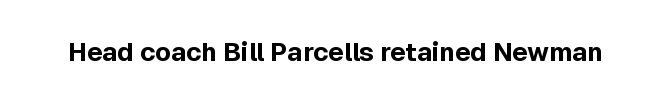
Only glyphs here, with clear space below each row. Rendered with straight, roman letterforms. The glyphs have the mass of a bold cut. Observe the ordinary spacing: letters are neighbours, not strangers.
